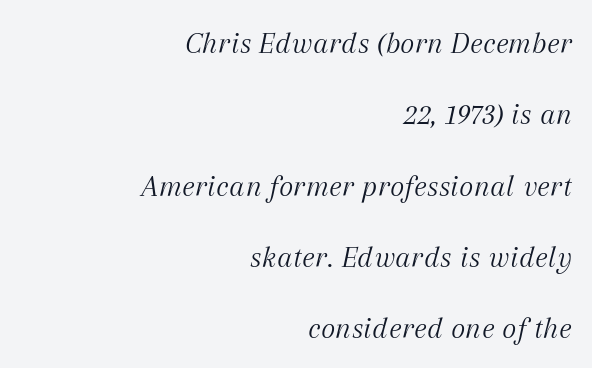
Q: Is the text bold? A: No.
Q: Is the text italic (slanted)? A: Yes, it leans right by about 12 degrees.
Q: Is the typeface a serif or a sans-serif typeface? A: Serif.
Q: Is the text underlined? A: No.
Q: How is the paragraph aligned? A: Right-aligned.
Q: Is the spacing between letters normal or unusually wide? A: Normal.
Q: Is the spacing between lines tight, normal or loose? A: Loose.
Q: Width (condensed, normal, or wide)? A: Normal.
Q: Stroke contrast? A: Medium.
Q: x-height? A: Medium.
Q: Monospaced? A: No.
